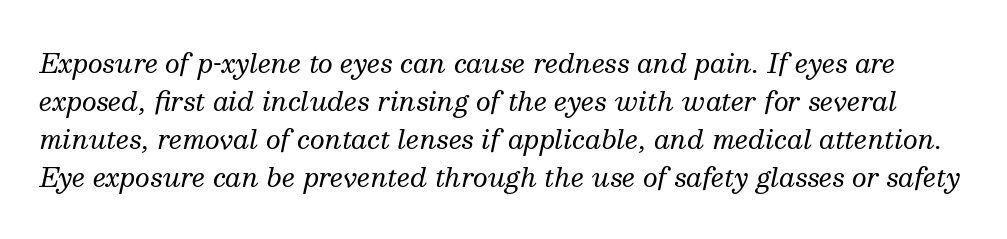
{"italic": "yes", "lean": "right", "slant_degrees": 13, "bold": "no", "underline": "no", "line_spacing": "normal", "line_spacing_ratio": 1.46, "letter_spacing": "normal", "letter_spacing_em": 0.0, "glyph_px": 26}
